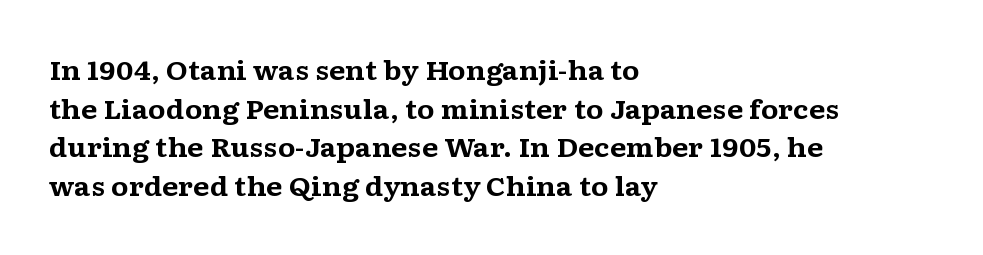
Q: Is the text bold? A: Yes.
Q: Is the text italic (slanted)? A: No, it is upright.
Q: Is the text underlined? A: No.
Q: How is the paragraph aligned? A: Left-aligned.
Q: Is the spacing between letters normal or unusually wide? A: Normal.
Q: Is the spacing between lines tight, normal or loose? A: Normal.
